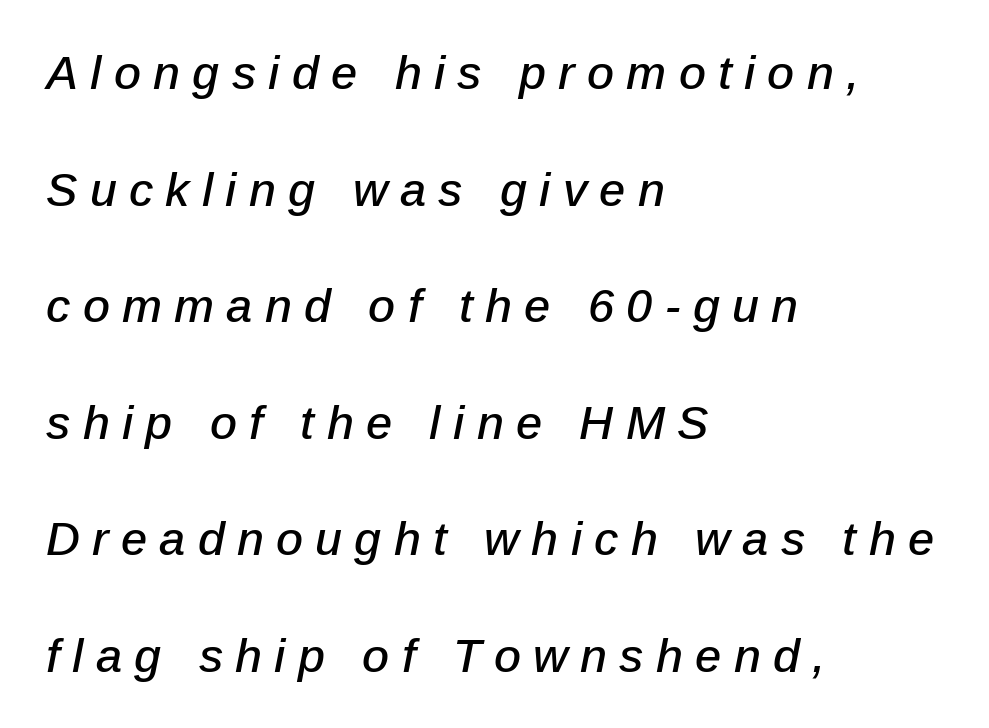
Proportional: the letters do not fall into vertical columns. All the whitespace from short lines collects on the right. The axis of the letterforms is tilted away from vertical. This sample uses expanded letter spacing, leaving extra air between glyphs. Vertically, the passage feels expansive, rows floating well apart.
